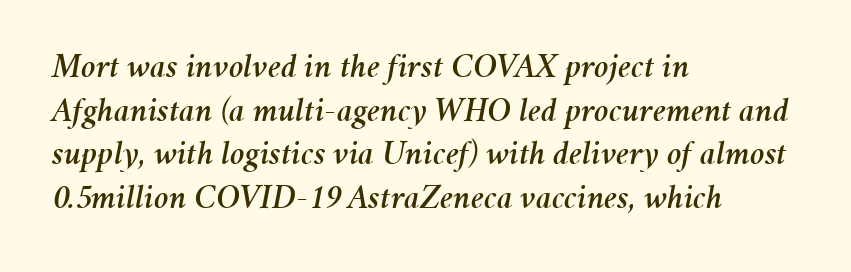
The image shows 35 px text type, italic (leaning right); set left-aligned, normal line spacing (1.25x), normal letter spacing, not underlined; medium stroke contrast and a medium x-height.
